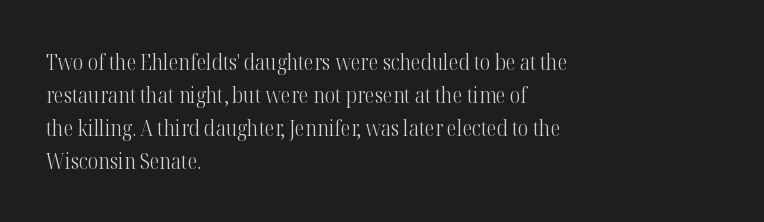
The image shows 22 px text type, upright; set left-aligned, normal line spacing (1.5x), normal letter spacing, not underlined.
